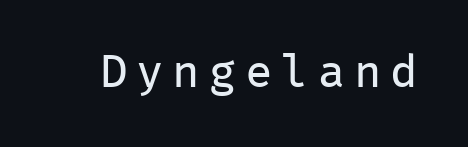
The image shows 46 px regular-weight sans-serif type, upright, monospaced; set not underlined; low stroke contrast and a medium x-height.
